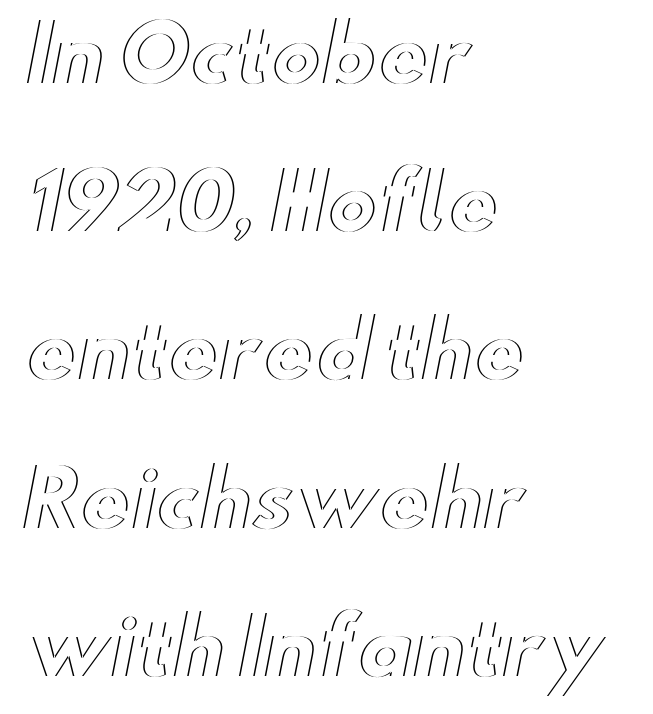
{"width": "wide", "x_height": "small", "monospaced": "no", "underline": "no", "align": "left", "line_spacing": "loose", "line_spacing_ratio": 1.95, "letter_spacing": "normal", "letter_spacing_em": 0.0, "glyph_px": 76}
